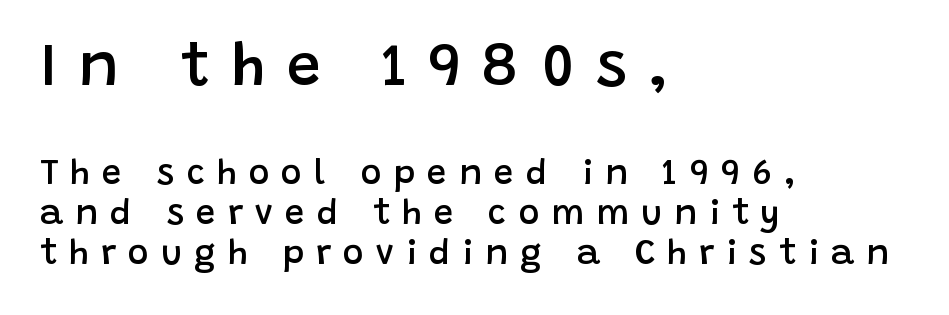
{"serif": "no", "italic": "no", "bold": "semi", "weight": "semibold", "width": "normal", "stroke_contrast": "low", "x_height": "large", "monospaced": "no", "underline": "no", "align": "left", "line_spacing": "tight", "line_spacing_ratio": 1.14, "letter_spacing": "wide", "letter_spacing_em": 0.35, "larger_block": "first", "size_ratio": 1.74, "glyph_px": 61}
